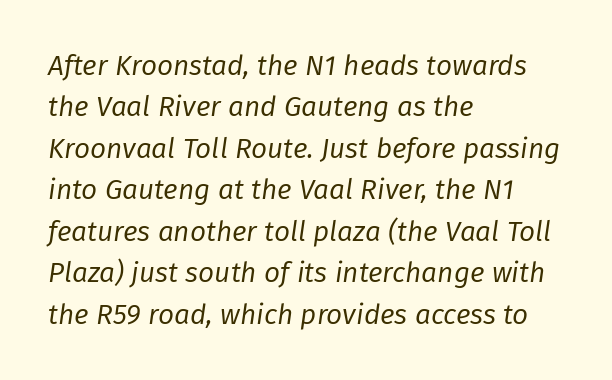
The image shows 28 px regular-weight type, italic (leaning right); set left-aligned, normal line spacing (1.48x), normal letter spacing, not underlined; low stroke contrast and a medium x-height.
